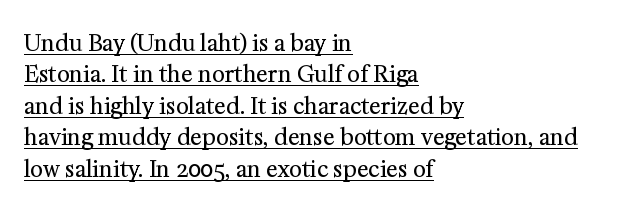
Q: Is the text bold? A: No.
Q: Is the text italic (slanted)? A: No, it is upright.
Q: Is the text underlined? A: Yes.
Q: How is the paragraph aligned? A: Left-aligned.
Q: Is the spacing between letters normal or unusually wide? A: Normal.
Q: Is the spacing between lines tight, normal or loose? A: Normal.
